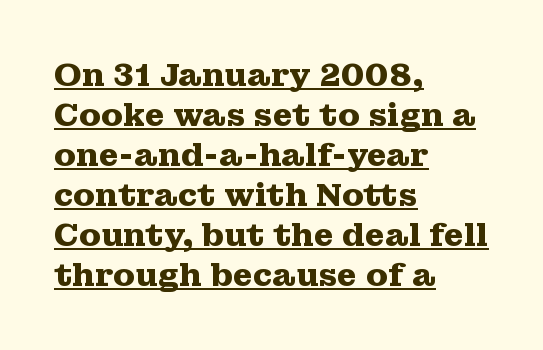
{"serif": "yes", "italic": "no", "bold": "yes", "weight": "heavy", "width": "wide", "stroke_contrast": "medium", "x_height": "medium", "monospaced": "no", "underline": "yes", "align": "left", "line_spacing": "normal", "line_spacing_ratio": 1.25, "letter_spacing": "normal", "letter_spacing_em": 0.0, "glyph_px": 32}
